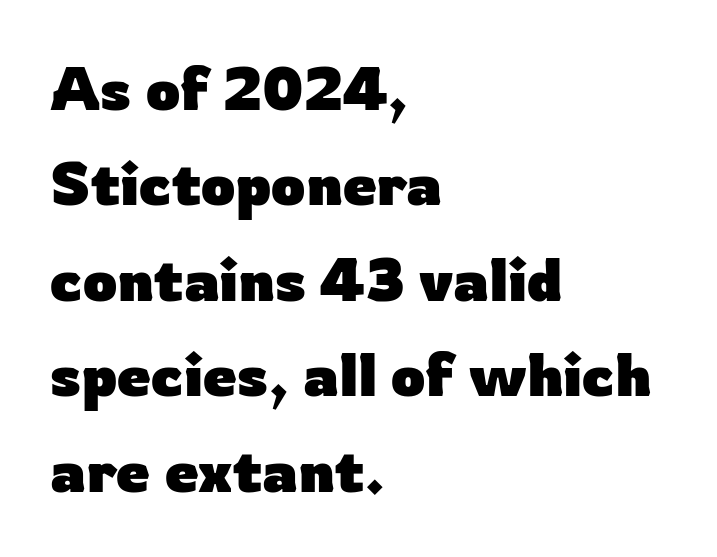
The typesetting leans heavy: a genuine bold. Every character sits straight up, as roman type does. The glyphs are unaccompanied by any horizontal stroke below them. A typesetter would call this zero additional tracking. Spacing verdict: proportional, widths tailored to each character. Notice how descenders clear the ascenders below comfortably — that's standard leading.
